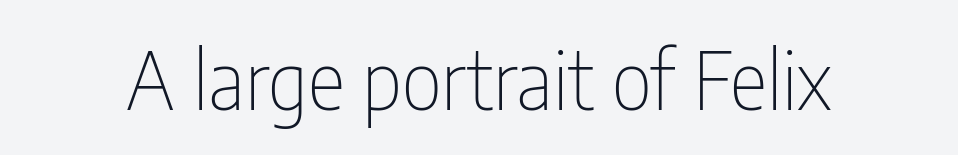
The image shows 80 px thin, condensed sans-serif type, upright; set normal letter spacing, not underlined; low stroke contrast and a medium x-height.
